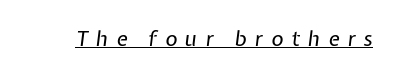
Compared with typical body copy, the letter spacing here is much looser. These lines were composed using italics. Bold? No — there's no thickening of the strokes. The rendered words wear a rule along their underside.
